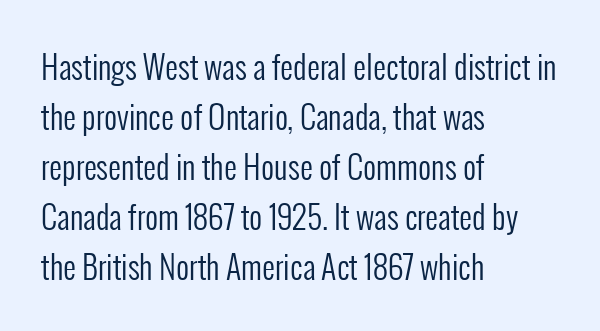
The image shows 32 px regular-weight, condensed sans-serif type, upright; set left-aligned, normal line spacing (1.56x), normal letter spacing, not underlined; low stroke contrast and a medium x-height.
